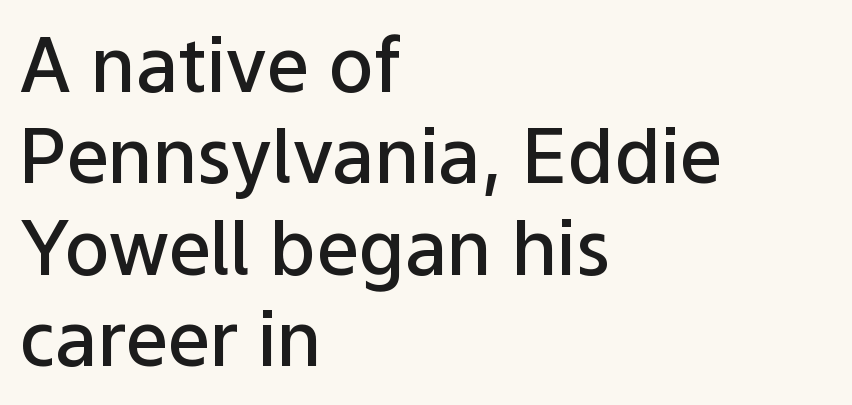
Q: Is the text bold? A: Semi-bold.
Q: Is the text italic (slanted)? A: No, it is upright.
Q: Is the typeface a serif or a sans-serif typeface? A: Sans-serif.
Q: Is the text underlined? A: No.
Q: How is the paragraph aligned? A: Left-aligned.
Q: Is the spacing between letters normal or unusually wide? A: Normal.
Q: Width (condensed, normal, or wide)? A: Normal.
Q: Stroke contrast? A: Low.
Q: x-height? A: Medium.
Q: Monospaced? A: No.
